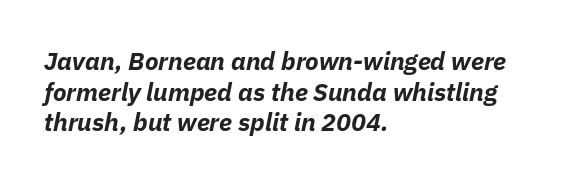
The image shows 25 px bold type, italic (leaning right); set left-aligned, line spacing 1.23x, normal letter spacing, not underlined.
